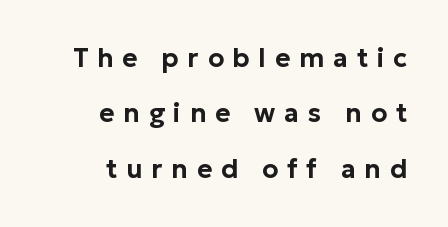
{"italic": "no", "underline": "no", "align": "right", "line_spacing": "loose", "line_spacing_ratio": 2.13, "letter_spacing": "wide", "letter_spacing_em": 0.34, "glyph_px": 26}
